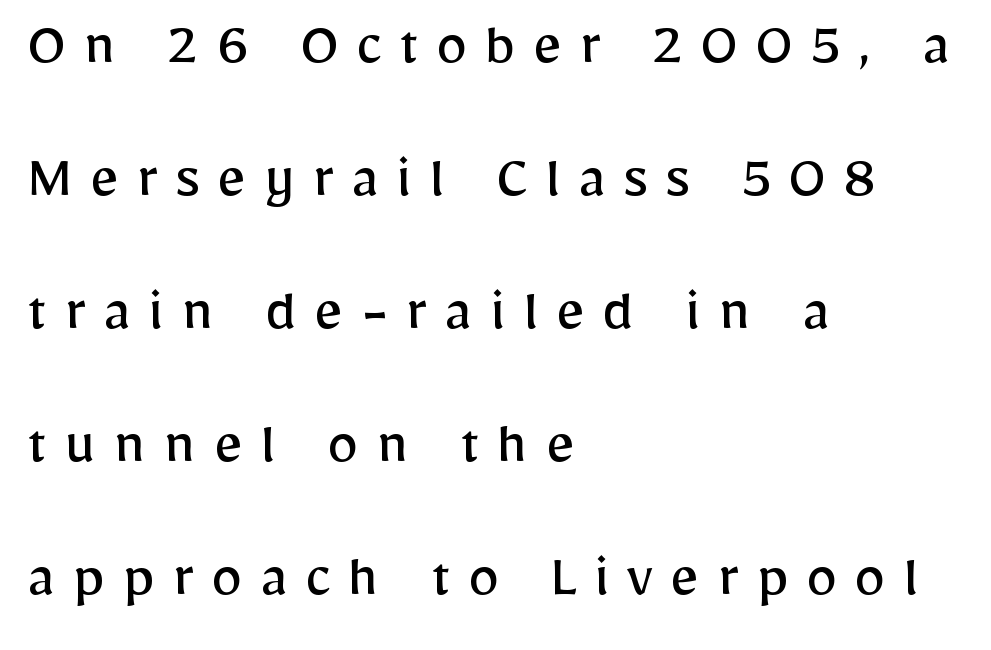
The image shows 63 px regular-weight sans-serif type, upright; set left-aligned, loose line spacing (2.11x), unusually wide letter spacing (+0.28 em), not underlined; low stroke contrast and a medium x-height.
